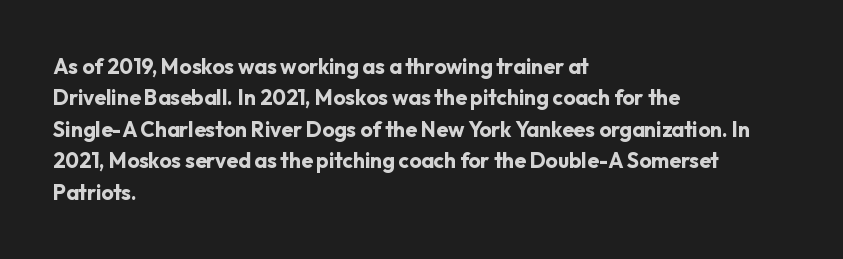
{"italic": "no", "bold": "yes", "underline": "no", "align": "left", "line_spacing": "normal", "line_spacing_ratio": 1.5, "letter_spacing": "normal", "letter_spacing_em": 0.0, "glyph_px": 21}
